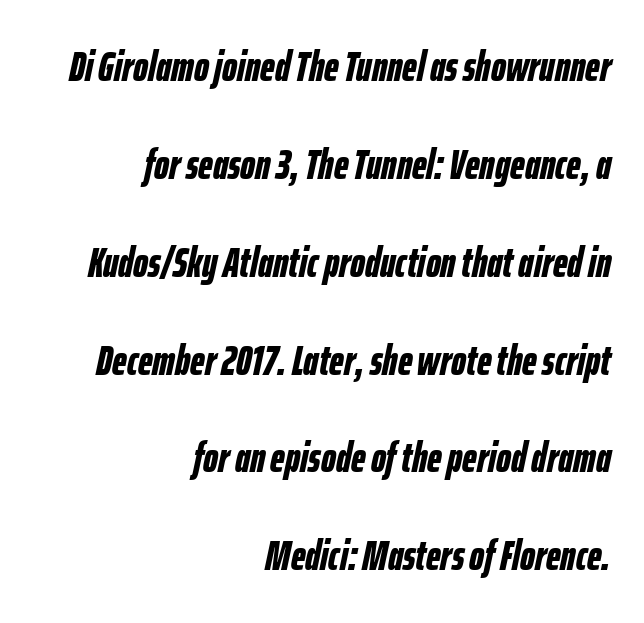
Q: Is the text bold? A: Yes.
Q: Is the text italic (slanted)? A: Yes, it leans right by about 12 degrees.
Q: Is the text underlined? A: No.
Q: How is the paragraph aligned? A: Right-aligned.
Q: Is the spacing between letters normal or unusually wide? A: Normal.
Q: Is the spacing between lines tight, normal or loose? A: Loose.
Q: Width (condensed, normal, or wide)? A: Condensed.
Q: Stroke contrast? A: Low.
Q: x-height? A: Medium.
Q: Monospaced? A: No.
